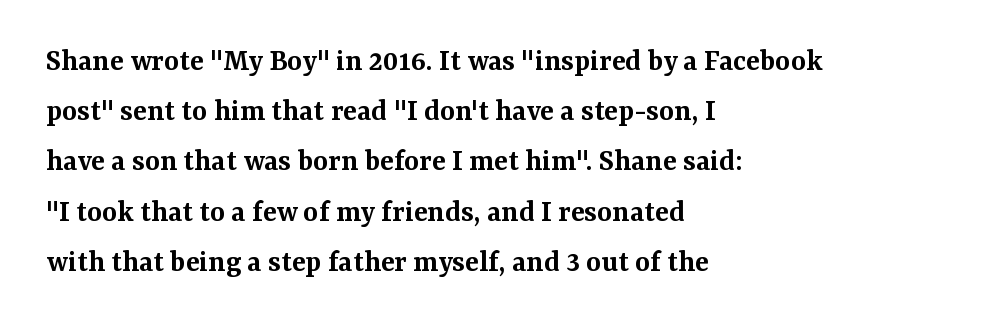
Think of a printed novel: that variable character pitch is what you see here. One glance says typical: line gaps are just what's usual. This sample uses an upright cut, with every glyph sitting square on the baseline. The typesetting leans somewhat heavy: a semibold.
